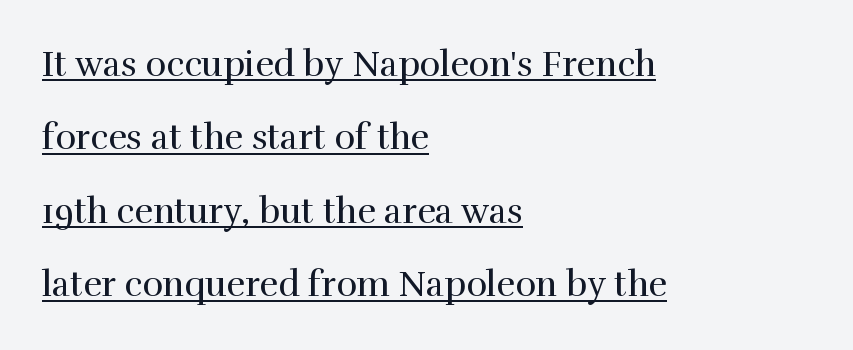
Q: Is the text bold? A: No.
Q: Is the text italic (slanted)? A: No, it is upright.
Q: Is the typeface a serif or a sans-serif typeface? A: Serif.
Q: Is the text underlined? A: Yes.
Q: How is the paragraph aligned? A: Left-aligned.
Q: Is the spacing between letters normal or unusually wide? A: Normal.
Q: Is the spacing between lines tight, normal or loose? A: Loose.
Q: Width (condensed, normal, or wide)? A: Normal.
Q: Stroke contrast? A: High.
Q: x-height? A: Medium.
Q: Monospaced? A: No.
